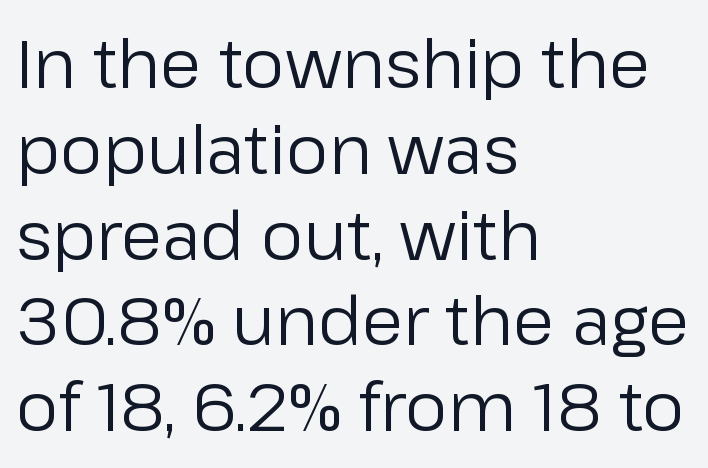
The line-height multiplier appears to be the usual default. The gap between lines stays unmarked. On a weight scale, this lands at 450 or below. The type sits square on the baseline with zero lean. You can tell from the bare stems that sans-serif type was used. Short note: letters normally spaced.
